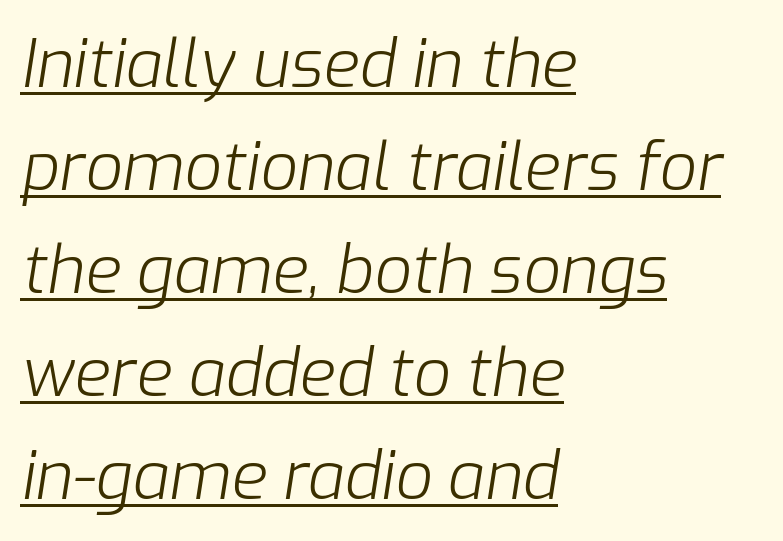
Compared with undecorated copy, this sample adds a rule below the words. Looks like regular typesetting: each glyph gets only the width it needs. Is the type heavy? It reads as light-to-regular instead. Reading down the column, the eye jumps a familiar distance to each next line. Notice how the passage keeps a crisp vertical edge on the left only. This sample uses an oblique cut, with every glyph tilted off the vertical.
